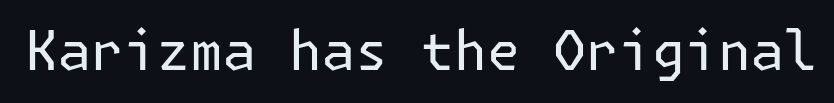
Q: Is the text bold? A: No.
Q: Is the text italic (slanted)? A: No, it is upright.
Q: Is the typeface a serif or a sans-serif typeface? A: Sans-serif.
Q: Is the text underlined? A: No.
Q: Is the spacing between letters normal or unusually wide? A: Normal.
Q: Width (condensed, normal, or wide)? A: Normal.
Q: Stroke contrast? A: Low.
Q: x-height? A: Medium.
